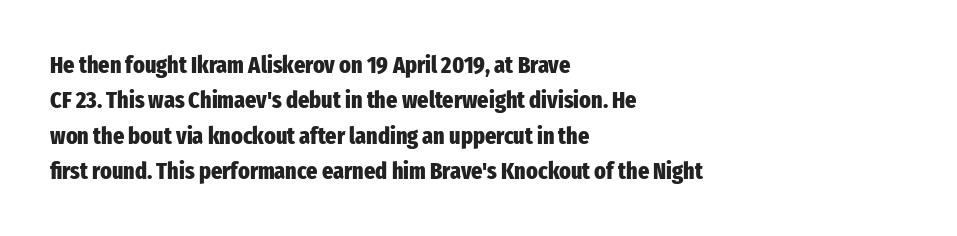
The image shows 24 px bold type, upright; set left-aligned, normal line spacing (1.47x), normal letter spacing, not underlined.
